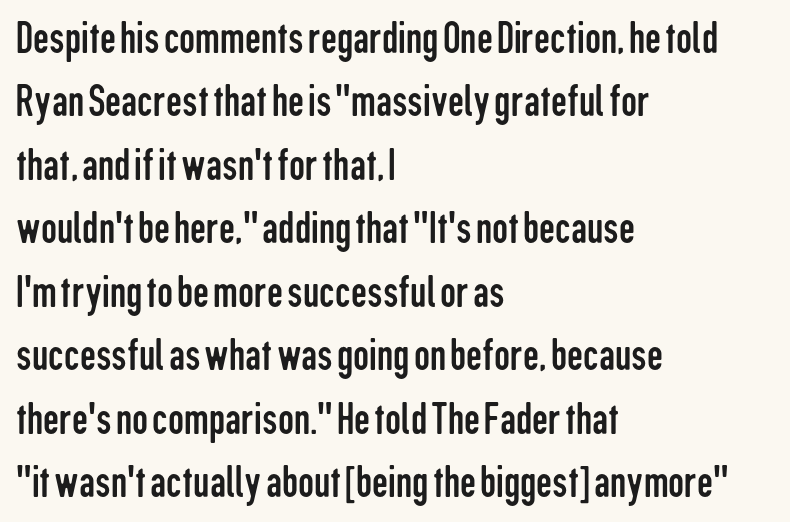
The image shows 45 px regular-weight, condensed sans-serif type, upright; set left-aligned, normal line spacing (1.41x), normal letter spacing, not underlined; low stroke contrast and a medium x-height.
